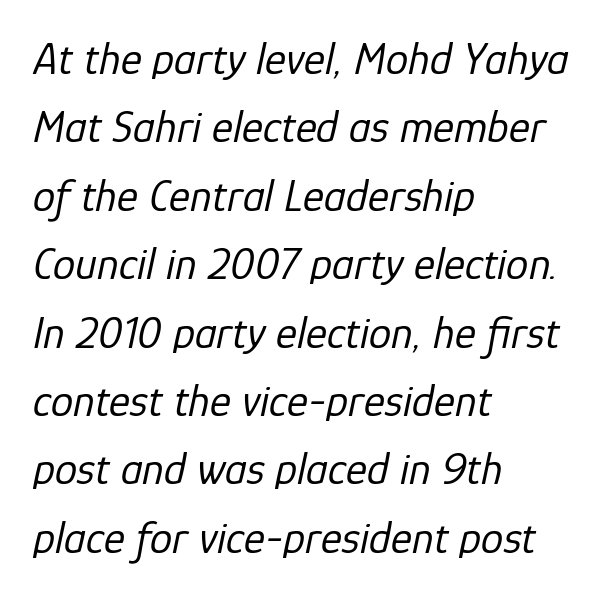
The image shows 45 px regular-weight type, italic (leaning right); set left-aligned, normal line spacing (1.52x), normal letter spacing, not underlined; low stroke contrast and a medium x-height.
